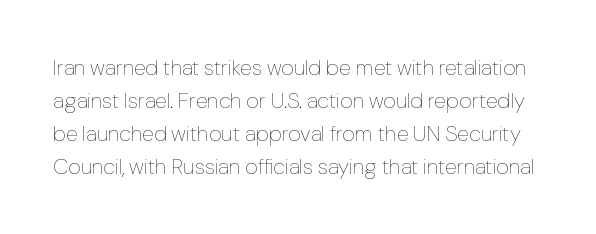
{"italic": "no", "bold": "no", "underline": "no", "line_spacing": "normal", "line_spacing_ratio": 1.5, "letter_spacing": "normal", "letter_spacing_em": 0.0, "glyph_px": 22}
